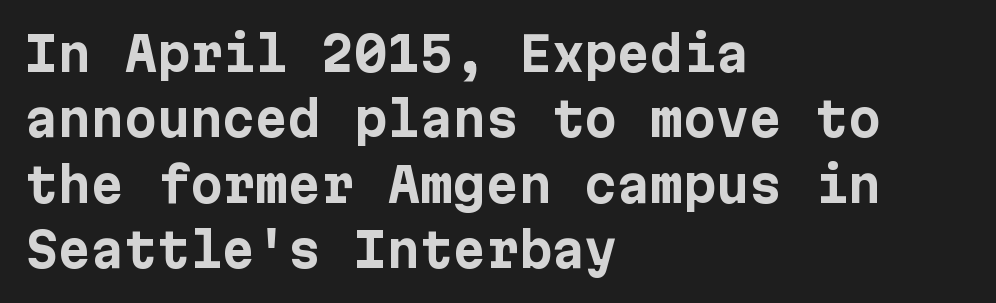
Teacher's note: observe the even left margin — that is flush-left alignment. Serif or sans? Sans — the stroke terminals are bare. Has an underline been added? It has not. Caption: bold face, heavy strokes. The gaps between neighbouring characters are ordinary and unremarkable.
